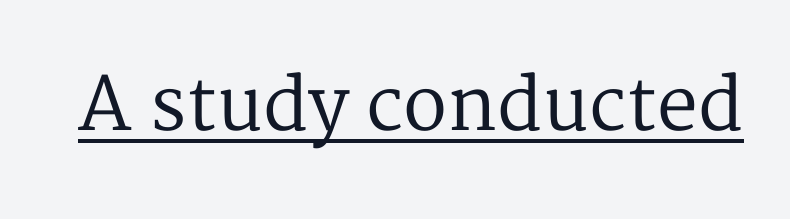
{"serif": "yes", "italic": "no", "bold": "no", "weight": "regular", "width": "normal", "stroke_contrast": "medium", "x_height": "medium", "monospaced": "no", "underline": "yes", "letter_spacing": "normal", "letter_spacing_em": 0.0, "glyph_px": 73}
